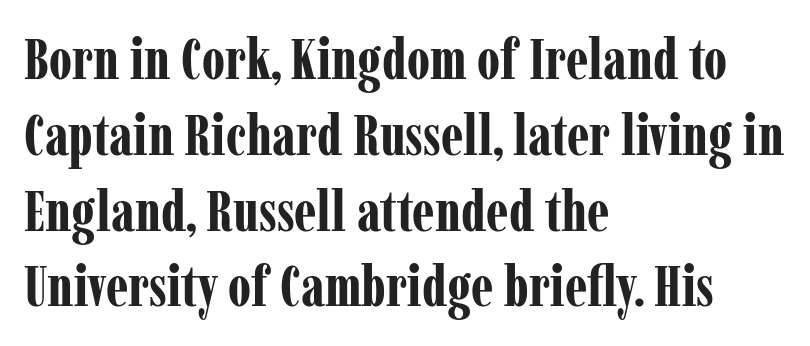
Q: Is the text bold? A: Yes.
Q: Is the text italic (slanted)? A: No, it is upright.
Q: Is the typeface a serif or a sans-serif typeface? A: Serif.
Q: Is the text underlined? A: No.
Q: How is the paragraph aligned? A: Left-aligned.
Q: Is the spacing between letters normal or unusually wide? A: Normal.
Q: Is the spacing between lines tight, normal or loose? A: Normal.
Q: Width (condensed, normal, or wide)? A: Condensed.
Q: Stroke contrast? A: Low.
Q: x-height? A: Medium.
Q: Monospaced? A: No.
